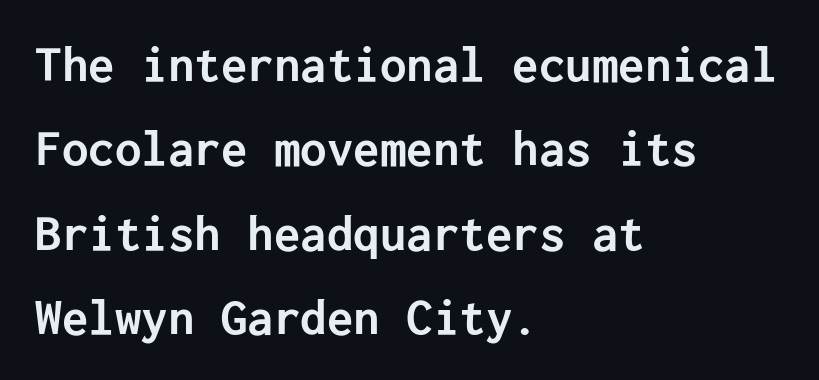
Q: Is the text bold? A: Yes.
Q: Is the text italic (slanted)? A: No, it is upright.
Q: Is the typeface a serif or a sans-serif typeface? A: Sans-serif.
Q: Is the text underlined? A: No.
Q: How is the paragraph aligned? A: Left-aligned.
Q: Is the spacing between letters normal or unusually wide? A: Normal.
Q: Is the spacing between lines tight, normal or loose? A: Normal.
Q: Width (condensed, normal, or wide)? A: Normal.
Q: Stroke contrast? A: Low.
Q: x-height? A: Medium.
